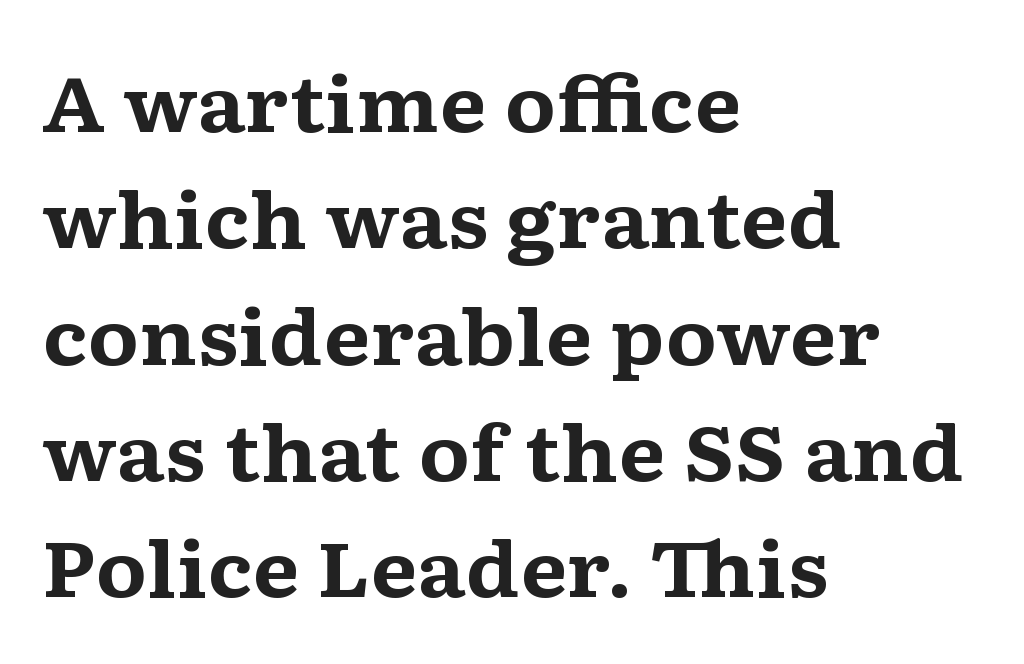
The image shows 76 px bold, wide serif type, upright; set left-aligned, normal line spacing (1.53x), normal letter spacing, not underlined; medium stroke contrast and a medium x-height.
